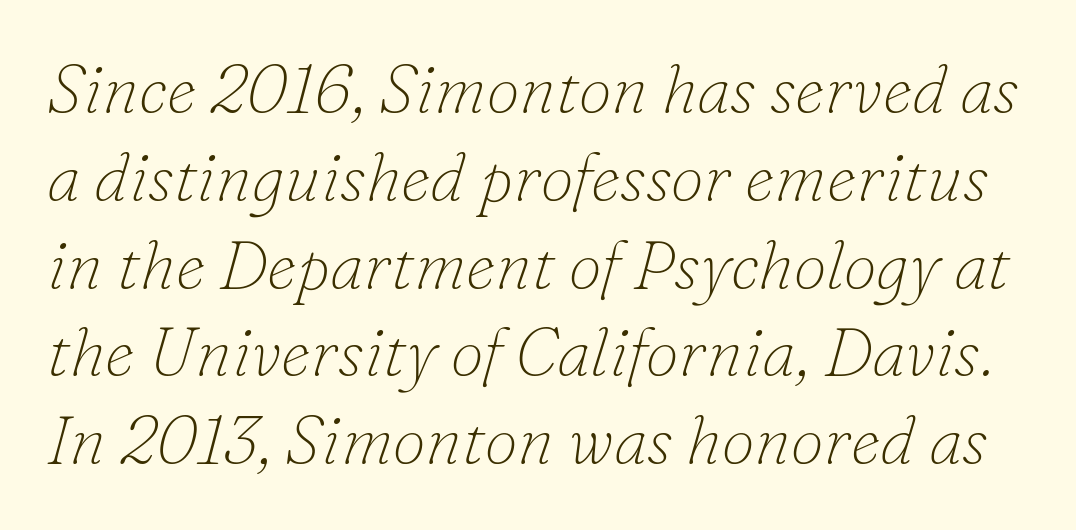
The image shows 67 px thin serif type, italic (leaning right); set normal line spacing (1.31x), normal letter spacing, not underlined; low stroke contrast and a small x-height.
